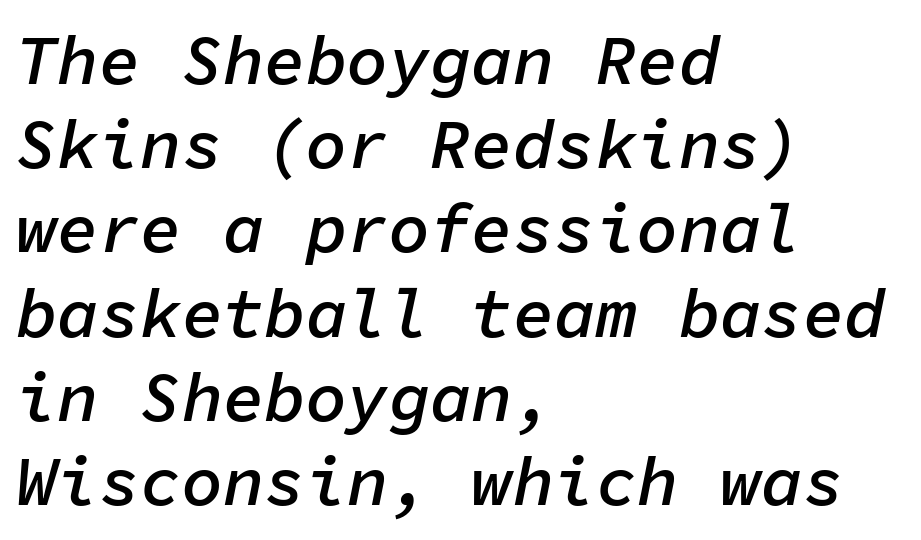
The image shows 69 px semibold type, italic (leaning right), monospaced; set left-aligned, line spacing 1.22x, normal letter spacing, not underlined; low stroke contrast and a medium x-height.
